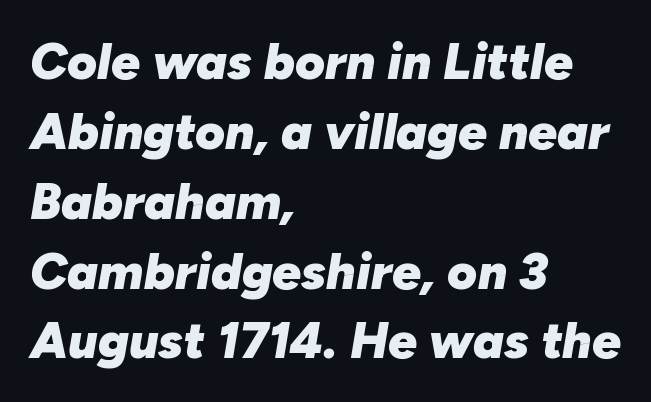
{"italic": "yes", "lean": "right", "slant_degrees": 10, "bold": "yes", "weight": "heavy", "width": "normal", "stroke_contrast": "low", "x_height": "medium", "monospaced": "no", "underline": "no", "align": "left", "line_spacing": "normal", "line_spacing_ratio": 1.37, "letter_spacing": "normal", "letter_spacing_em": 0.0, "glyph_px": 51}
